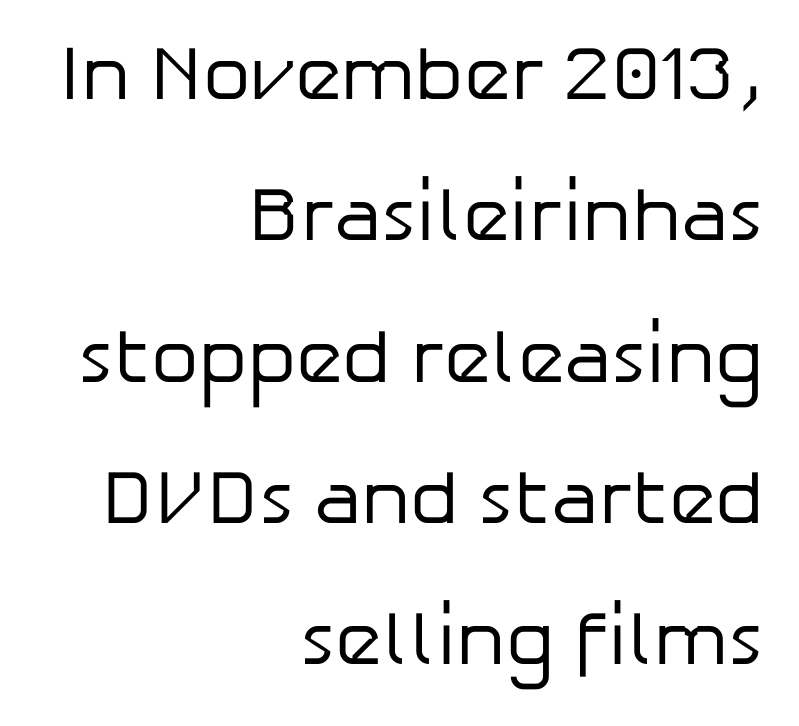
The image shows 76 px regular-weight sans-serif type, upright; set right-aligned, line spacing 1.86x, normal letter spacing, not underlined; low stroke contrast and a medium x-height.
